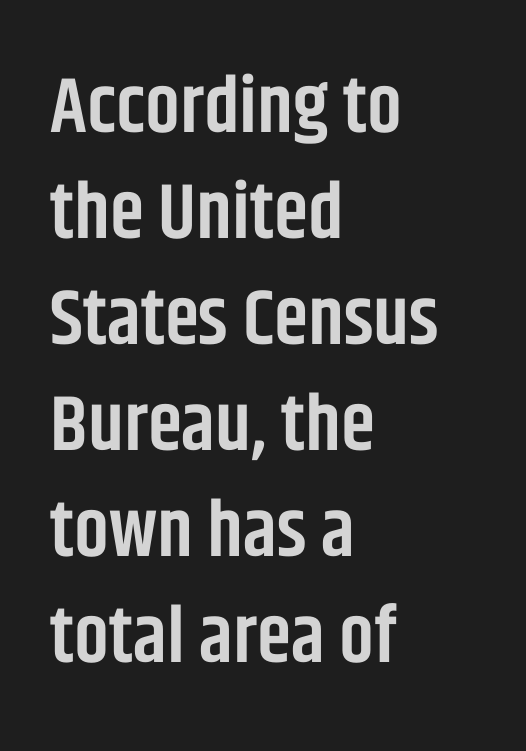
Q: Is the text bold? A: Semi-bold.
Q: Is the text italic (slanted)? A: No, it is upright.
Q: Is the typeface a serif or a sans-serif typeface? A: Sans-serif.
Q: Is the text underlined? A: No.
Q: How is the paragraph aligned? A: Left-aligned.
Q: Is the spacing between letters normal or unusually wide? A: Normal.
Q: Is the spacing between lines tight, normal or loose? A: Normal.
Q: Width (condensed, normal, or wide)? A: Condensed.
Q: Stroke contrast? A: Low.
Q: x-height? A: Large.
Q: Monospaced? A: No.
